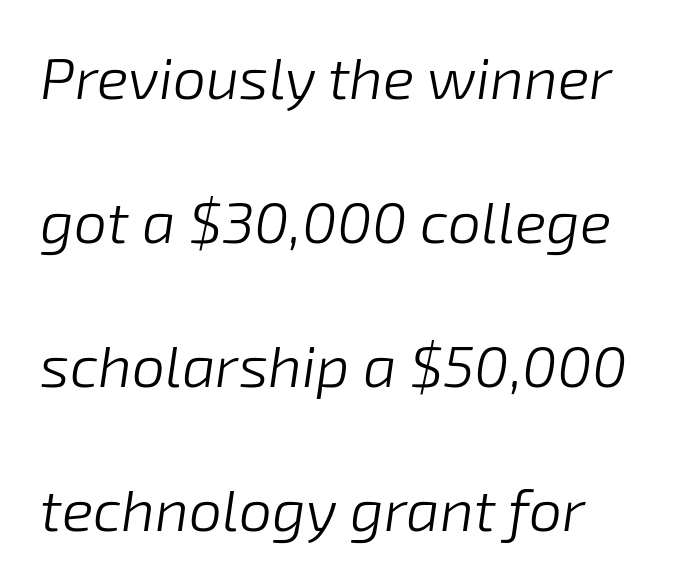
{"italic": "yes", "lean": "right", "slant_degrees": 8, "bold": "no", "weight": "light", "width": "normal", "stroke_contrast": "low", "x_height": "medium", "monospaced": "no", "underline": "no", "align": "left", "line_spacing": "loose", "line_spacing_ratio": 2.44, "letter_spacing": "normal", "letter_spacing_em": 0.0, "glyph_px": 59}
